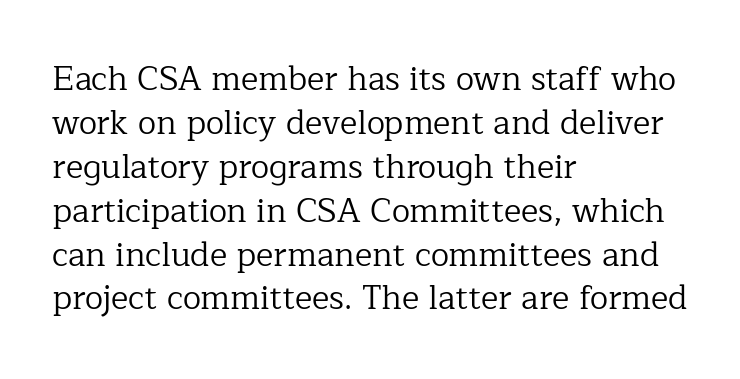
The letters advance in unequal steps, a hallmark of proportional type. The face used here is rendered with its standard letterfit. The lines in this sample share a left origin and differ only in where they stop. Check the space under the baseline: it is left empty. This block has exactly the height ordinary leading produces. Is this a sans? No — the strokes have serifs.
